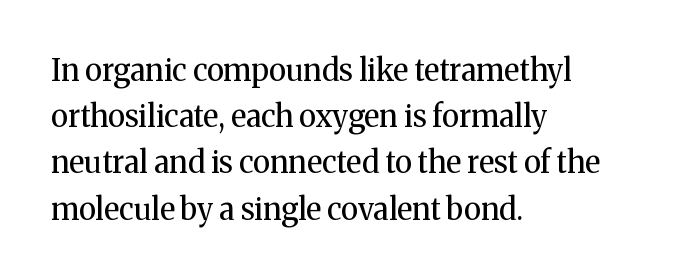
The image shows 30 px regular-weight serif type, upright; set left-aligned, normal line spacing (1.54x), normal letter spacing, not underlined; medium stroke contrast and a medium x-height.
